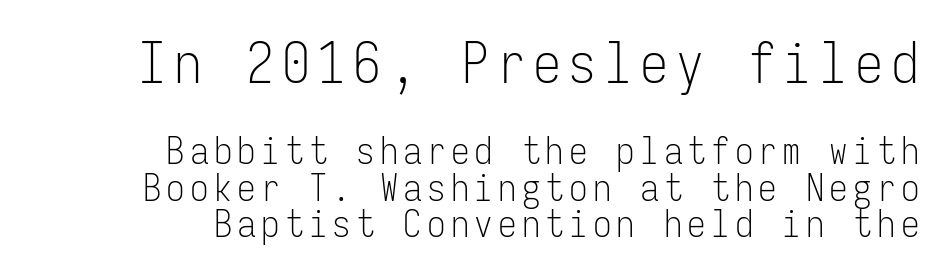
Observe the absence of serifs on each vertical stroke in this sample. Interline gaps are noticeably narrow in this sample. The letters stand straight up with perfectly vertical stems. The glyphs are unaccompanied by any horizontal stroke below them. This sample is right-justified, so line beginnings fall wherever the words allow.
